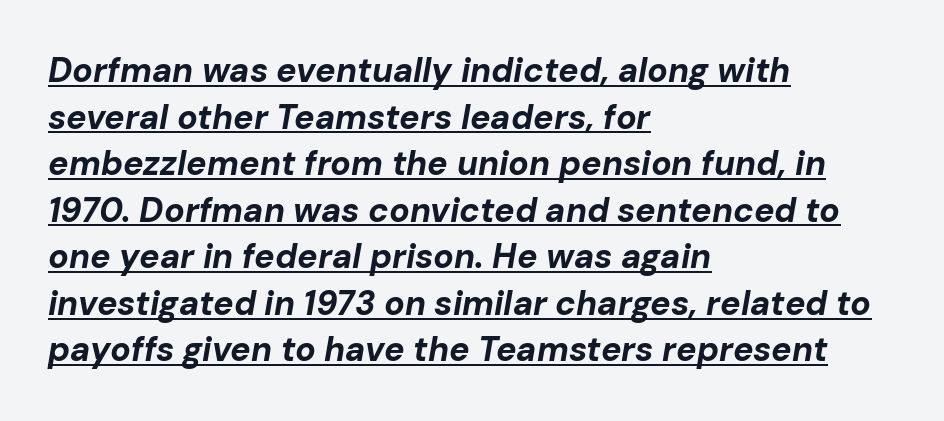
Q: Is the text bold? A: Yes.
Q: Is the text italic (slanted)? A: Yes, it leans right by about 10 degrees.
Q: Is the text underlined? A: Yes.
Q: How is the paragraph aligned? A: Left-aligned.
Q: Is the spacing between letters normal or unusually wide? A: Normal.
Q: Is the spacing between lines tight, normal or loose? A: Normal.
Q: Width (condensed, normal, or wide)? A: Normal.
Q: Stroke contrast? A: Low.
Q: x-height? A: Medium.
Q: Monospaced? A: No.
